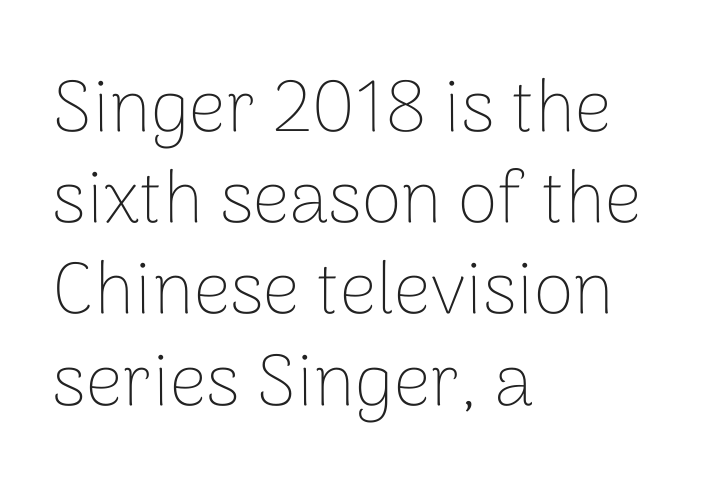
This is not heavy type; no bold has been used. This block has exactly the height ordinary leading produces. Words appear dense and cohesive because spacing is normal. Each letter keeps its own natural width here, so spacing adapts to shape. Letters rest on an invisible, unmarked baseline. Posture: straight, roman, zero tilt.
